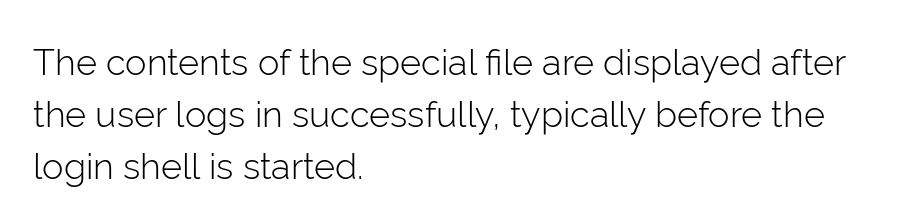
Q: Is the text bold? A: No.
Q: Is the text italic (slanted)? A: No, it is upright.
Q: Is the typeface a serif or a sans-serif typeface? A: Sans-serif.
Q: Is the text underlined? A: No.
Q: How is the paragraph aligned? A: Left-aligned.
Q: Is the spacing between letters normal or unusually wide? A: Normal.
Q: Is the spacing between lines tight, normal or loose? A: Normal.
Q: Width (condensed, normal, or wide)? A: Normal.
Q: Stroke contrast? A: Low.
Q: x-height? A: Medium.
Q: Monospaced? A: No.
